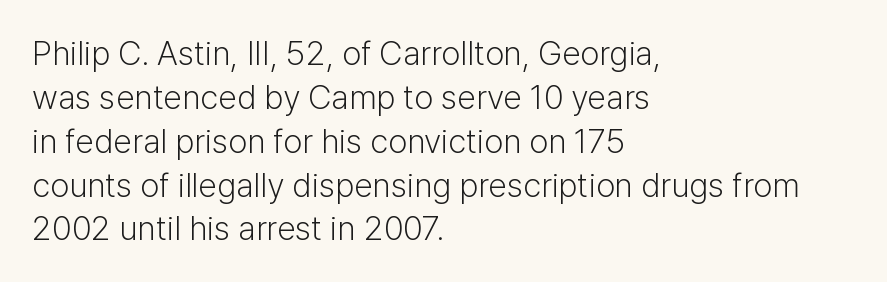
Q: Is the text bold? A: No.
Q: Is the text italic (slanted)? A: No, it is upright.
Q: Is the typeface a serif or a sans-serif typeface? A: Sans-serif.
Q: Is the text underlined? A: No.
Q: How is the paragraph aligned? A: Left-aligned.
Q: Is the spacing between letters normal or unusually wide? A: Normal.
Q: Is the spacing between lines tight, normal or loose? A: Normal.
Q: Width (condensed, normal, or wide)? A: Normal.
Q: Stroke contrast? A: Low.
Q: x-height? A: Medium.
Q: Monospaced? A: No.
